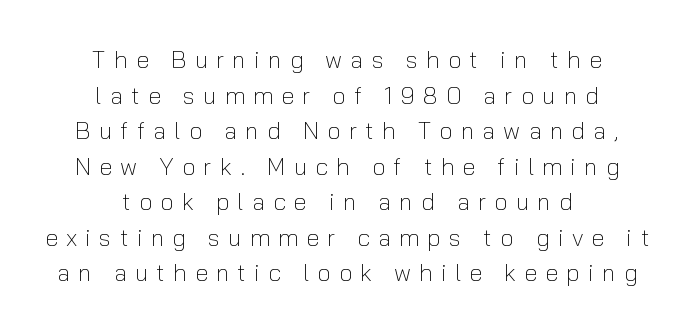
Q: Is the text bold? A: No.
Q: Is the text italic (slanted)? A: No, it is upright.
Q: Is the text underlined? A: No.
Q: How is the paragraph aligned? A: Centered.
Q: Is the spacing between letters normal or unusually wide? A: Unusually wide.
Q: Is the spacing between lines tight, normal or loose? A: Normal.
